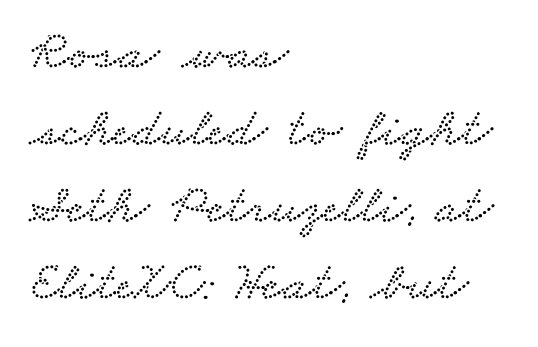
The image shows 55 px wide serif type; set left-aligned, normal line spacing (1.4x), normal letter spacing, not underlined; low stroke contrast and a small x-height.
